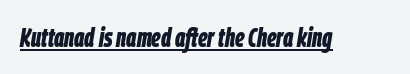
{"italic": "yes", "lean": "right", "slant_degrees": 9, "bold": "yes", "underline": "yes", "letter_spacing": "normal", "letter_spacing_em": 0.0, "glyph_px": 27}
